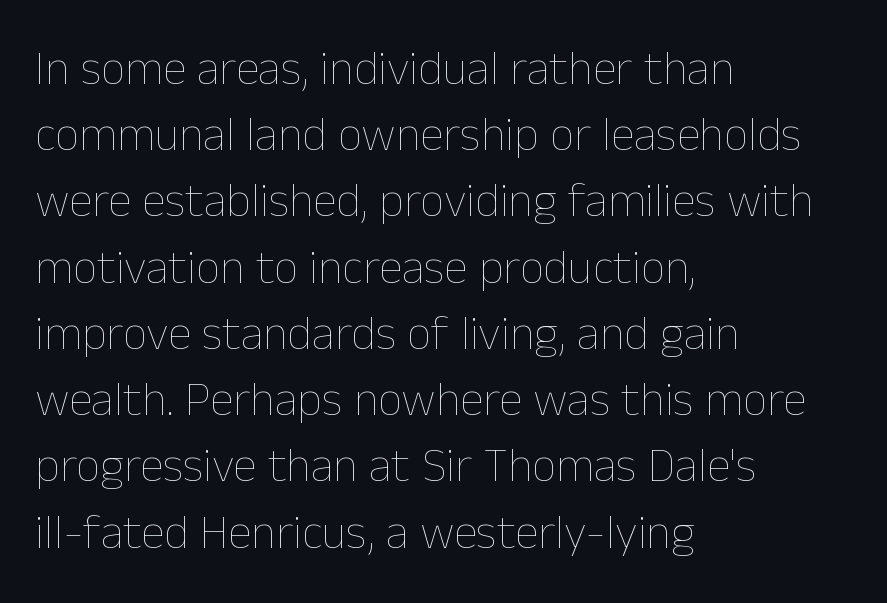
{"italic": "no", "bold": "no", "weight": "thin", "width": "normal", "stroke_contrast": "low", "x_height": "medium", "monospaced": "no", "underline": "no", "align": "left", "line_spacing": "normal", "line_spacing_ratio": 1.38, "letter_spacing": "normal", "letter_spacing_em": 0.0, "glyph_px": 48}
